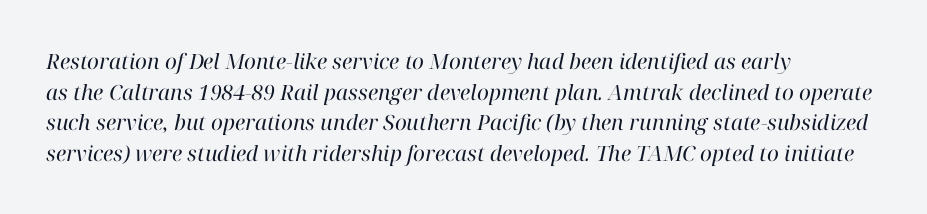
The letters sit at their default tracking, neither squeezed nor spread. All the whitespace from short lines collects on the right. The strokes are not fattened; the text isn't bold. Descender tails drop into unmarked territory. Compared with typical paragraphs, the rows here are spaced about the same. The whole block is typeset with a tilt.
